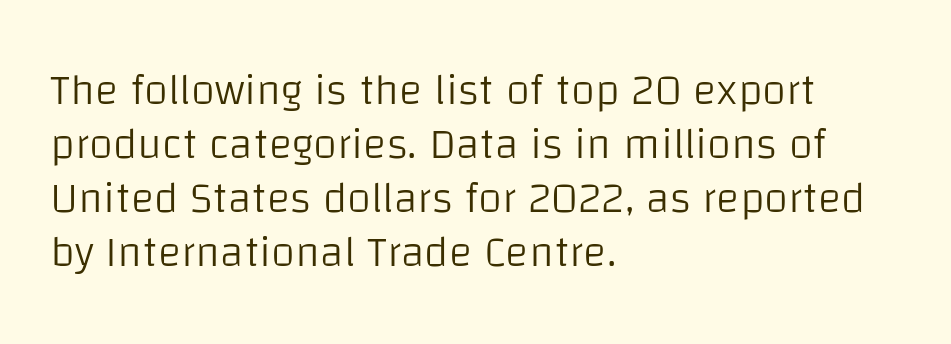
Notice how the stems are strictly vertical — no italics here. Underlining? Definitely not there. Typographically, this falls in the sans-serif category. Here the designer chose a conventional face with non-uniform glyph widths.
